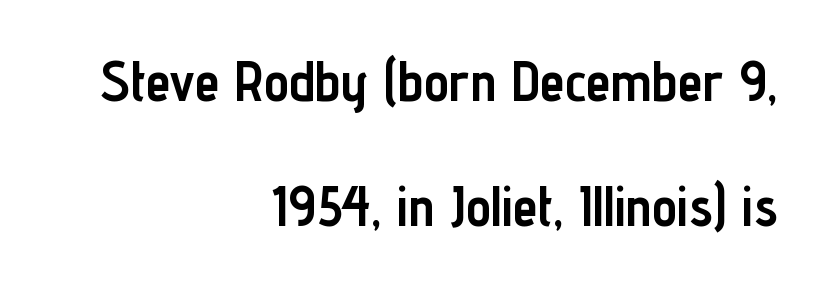
Each glyph is drawn with heavy, bold strokes. The lines in this sample share a right terminus and differ only in where they begin. The foot of each line stays bare and open. Character widths vary here, with narrow letters taking less room than wide ones. The typeface chosen for these lines omits serifs. This rendering leaves character spacing at its baseline value.
